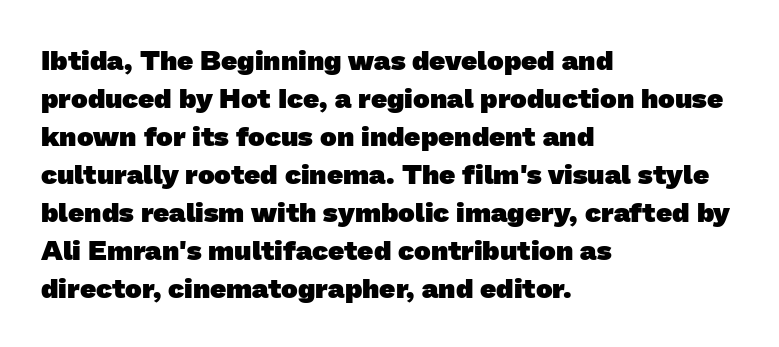
{"serif": "no", "bold": "yes", "weight": "heavy", "width": "normal", "stroke_contrast": "low", "x_height": "medium", "monospaced": "no", "underline": "no", "align": "left", "line_spacing": "normal", "line_spacing_ratio": 1.36, "letter_spacing": "normal", "letter_spacing_em": 0.0, "glyph_px": 28}
